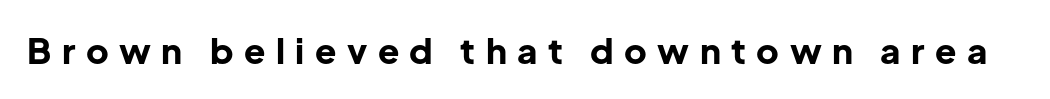
The image shows 35 px bold sans-serif type, upright; set unusually wide letter spacing (+0.3 em), not underlined; low stroke contrast and a medium x-height.
